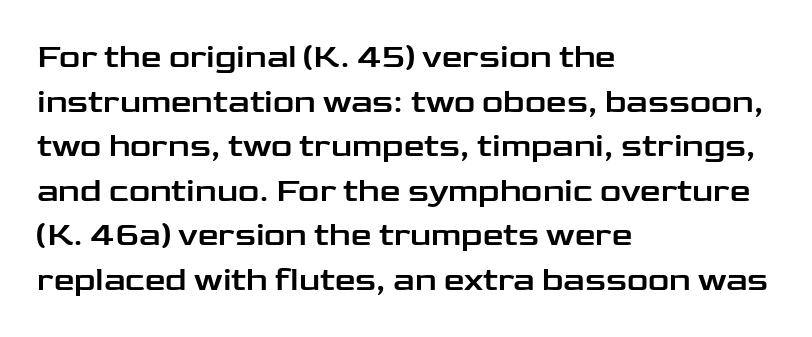
Each word holds together tightly as a unit, with standard inter-letter gaps. Designer's note — italics off, roman on. The typesetter chose a ragged-right arrangement here. The glyphs are unaccompanied by any horizontal stroke below them. Note: no serifs on the glyphs. The rendering uses a moderate line-height, typical for paragraphs.
